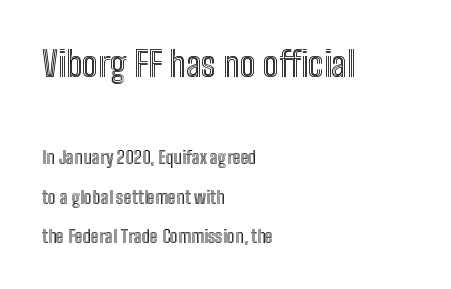
A student would notice the top passage is typeset larger than what follows. Interline gaps are noticeably wide in this sample. This rendering uses left alignment, leaving the right contour irregular. Character widths vary here, with narrow letters taking less room than wide ones.
